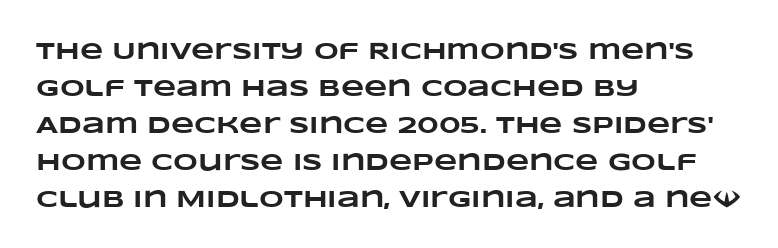
Caption: bold face, heavy strokes. The space between consecutive lines is moderate. A student would call this left alignment; a typographer would say flush left, rag right. Just letters on the line, the space beneath them empty.
